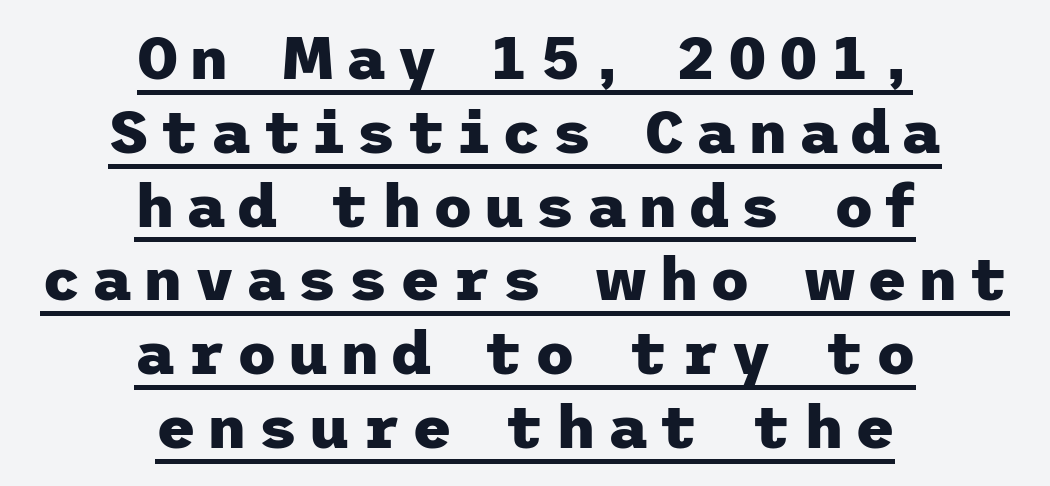
Q: Is the text bold? A: Yes.
Q: Is the text italic (slanted)? A: No, it is upright.
Q: Is the typeface a serif or a sans-serif typeface? A: Sans-serif.
Q: Is the text underlined? A: Yes.
Q: How is the paragraph aligned? A: Centered.
Q: Width (condensed, normal, or wide)? A: Normal.
Q: Stroke contrast? A: Low.
Q: x-height? A: Medium.
